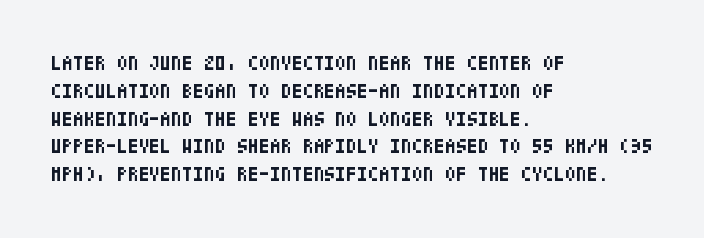
{"italic": "no", "bold": "yes", "underline": "no", "align": "left", "line_spacing": "normal", "line_spacing_ratio": 1.39, "letter_spacing": "normal", "letter_spacing_em": 0.0, "glyph_px": 20}
